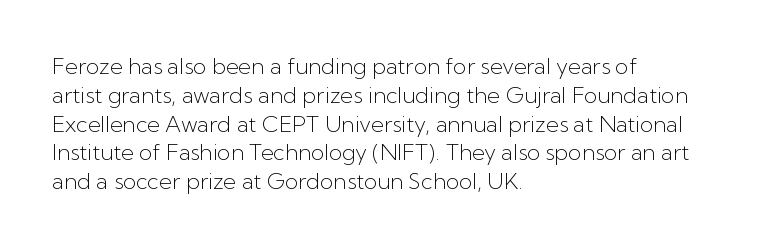
Q: Is the text bold? A: No.
Q: Is the text italic (slanted)? A: No, it is upright.
Q: Is the text underlined? A: No.
Q: How is the paragraph aligned? A: Left-aligned.
Q: Is the spacing between letters normal or unusually wide? A: Normal.
Q: Is the spacing between lines tight, normal or loose? A: Normal.
